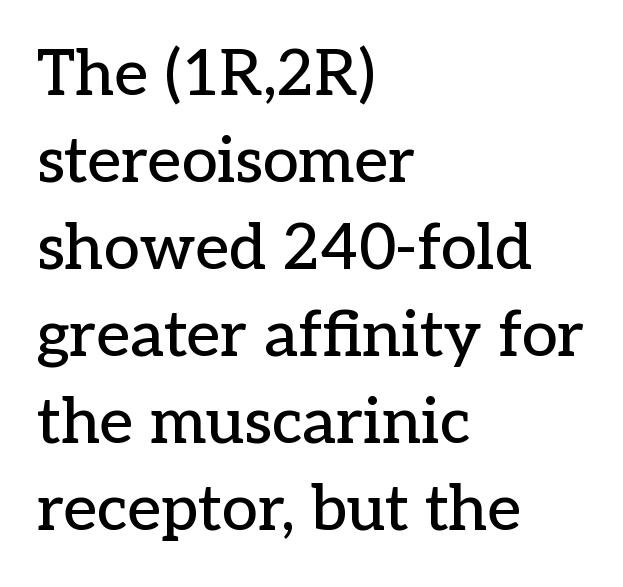
The image shows 64 px serif type, upright; set left-aligned, normal line spacing (1.36x), normal letter spacing, not underlined; low stroke contrast and a medium x-height.
